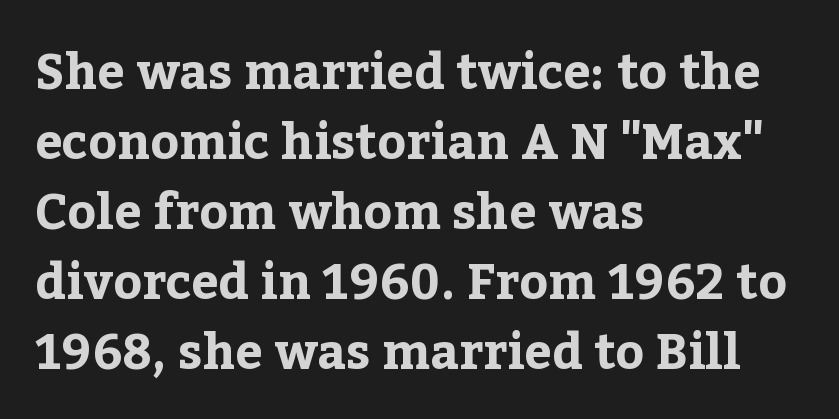
The image shows 49 px bold serif type, upright; set left-aligned, normal line spacing (1.43x), normal letter spacing, not underlined; low stroke contrast and a medium x-height.
